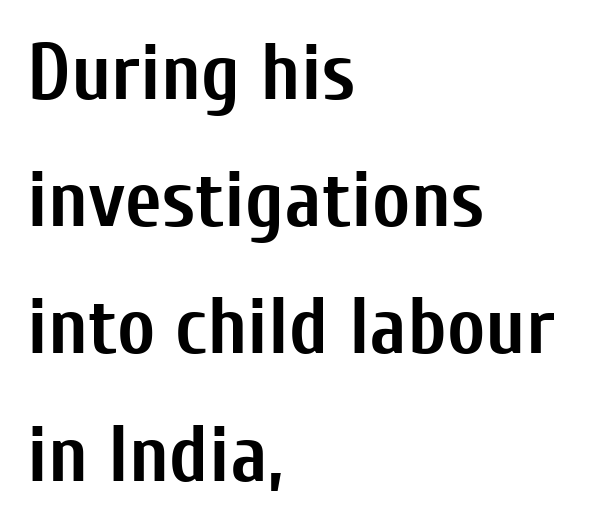
The image shows 80 px semibold, condensed sans-serif type, upright; set left-aligned, normal line spacing (1.59x), normal letter spacing, not underlined; low stroke contrast and a medium x-height.
